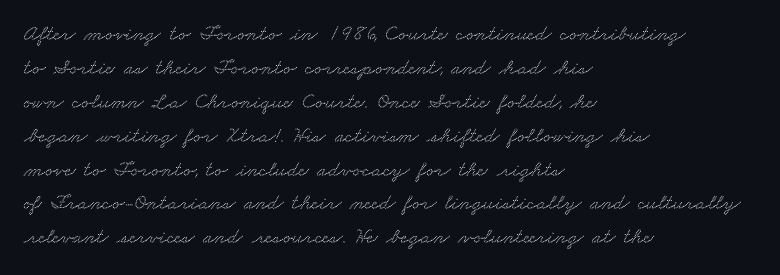
Q: Is the text underlined? A: No.
Q: How is the paragraph aligned? A: Left-aligned.
Q: Is the spacing between letters normal or unusually wide? A: Normal.
Q: Is the spacing between lines tight, normal or loose? A: Normal.
